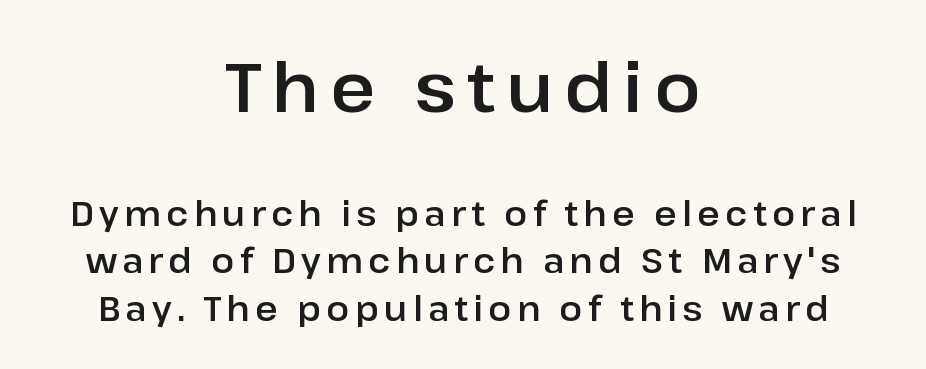
{"serif": "no", "italic": "no", "width": "normal", "stroke_contrast": "low", "x_height": "medium", "monospaced": "no", "underline": "no", "align": "center", "line_spacing": "normal", "line_spacing_ratio": 1.39, "larger_block": "first", "size_ratio": 2.03, "glyph_px": 69}
